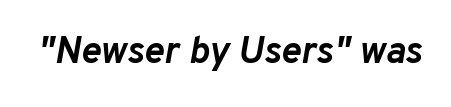
Q: Is the text bold? A: Yes.
Q: Is the text italic (slanted)? A: Yes, it leans right by about 10 degrees.
Q: Is the text underlined? A: No.
Q: Is the spacing between letters normal or unusually wide? A: Normal.
Q: Width (condensed, normal, or wide)? A: Normal.
Q: Stroke contrast? A: Low.
Q: x-height? A: Medium.
Q: Monospaced? A: No.
